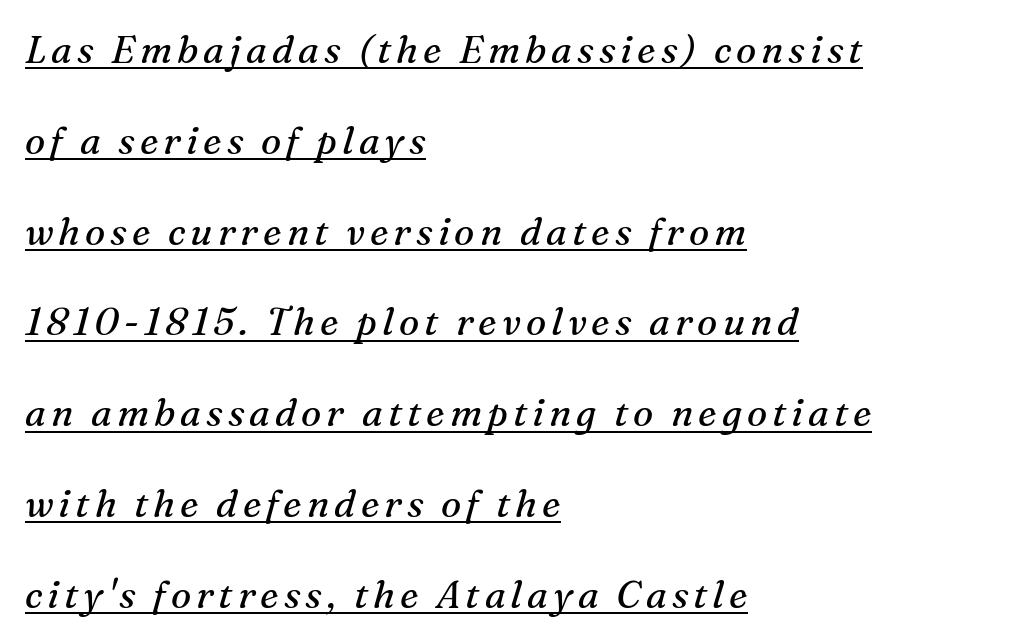
The image shows 38 px regular-weight serif type, italic (leaning right); set left-aligned, loose line spacing (2.39x), underlined; medium stroke contrast and a medium x-height.
